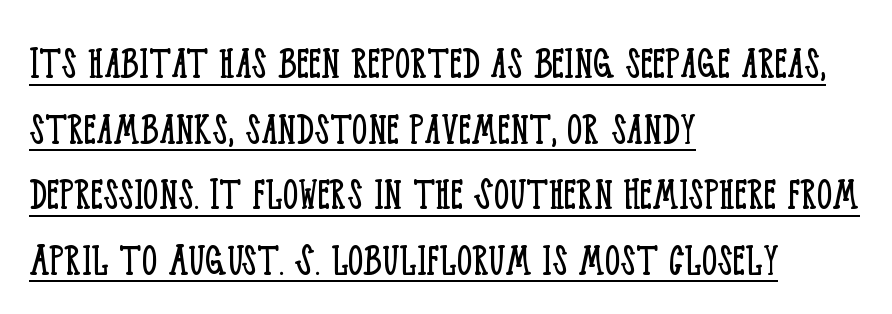
Words appear dense and cohesive because spacing is normal. The letterforms sit at book weight or below. Spacing verdict: proportional, widths tailored to each character. The paragraph has a hard left edge and a soft right edge. What decoration does the sample have? An underline.
